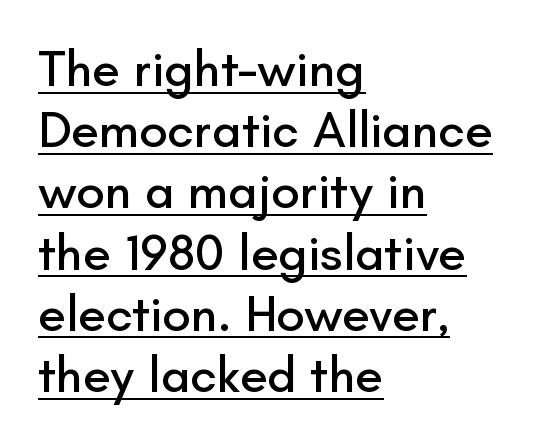
Is this a fixed-width face? No — the glyphs have proportional, varying widths. Each line starts at the same left margin while the right side varies. In terms of posture, this sample is upright. The text was rendered using a sans face with plain stroke endings. Each line of the rendering has a horizontal stroke beneath the glyphs. Each word holds together tightly as a unit, with standard inter-letter gaps.
